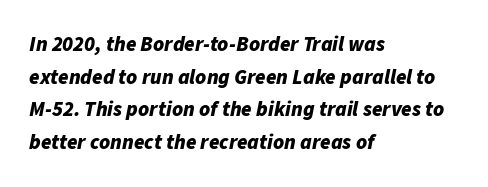
The image shows 21 px bold type, italic (leaning right); set left-aligned, normal line spacing (1.55x), normal letter spacing, not underlined.
